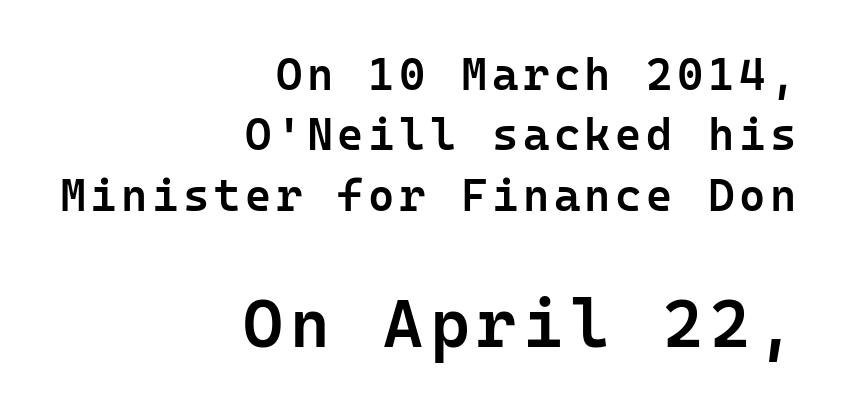
Is there much room between lines? A standard amount, neither cramped nor airy. These lines carry some extra weight — a demibold, not a full bold. What kind of face is this? One without serifs — a sans. The face used here is monospaced, like something from a code editor.
